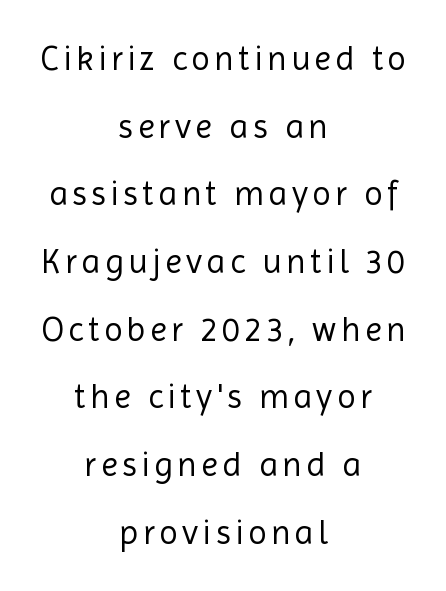
The image shows 34 px regular-weight sans-serif type, upright; set centered, loose line spacing (1.99x), not underlined; a medium x-height.
